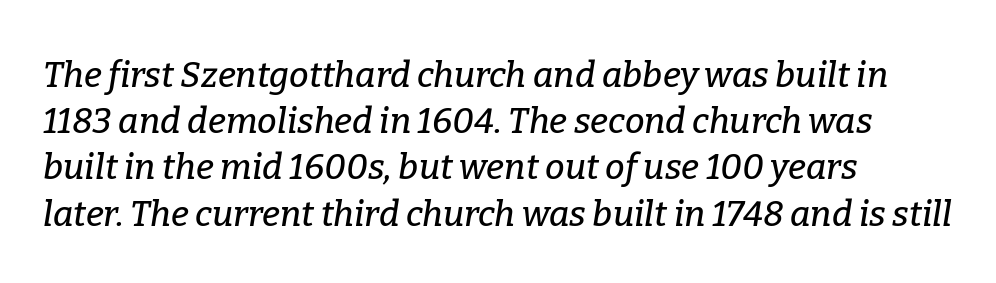
Q: Is the text italic (slanted)? A: Yes, it leans right by about 9 degrees.
Q: Is the typeface a serif or a sans-serif typeface? A: Serif.
Q: Is the text underlined? A: No.
Q: How is the paragraph aligned? A: Left-aligned.
Q: Is the spacing between letters normal or unusually wide? A: Normal.
Q: Is the spacing between lines tight, normal or loose? A: Normal.
Q: Width (condensed, normal, or wide)? A: Normal.
Q: Stroke contrast? A: Low.
Q: x-height? A: Medium.
Q: Monospaced? A: No.
